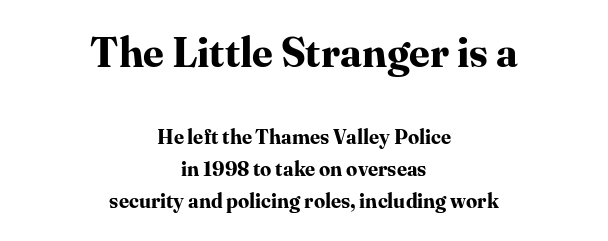
The image shows 41 px bold serif type, upright; set centered, normal line spacing (1.6x), normal letter spacing, not underlined; the first (top) block is 2.05x larger; high stroke contrast and a medium x-height.
